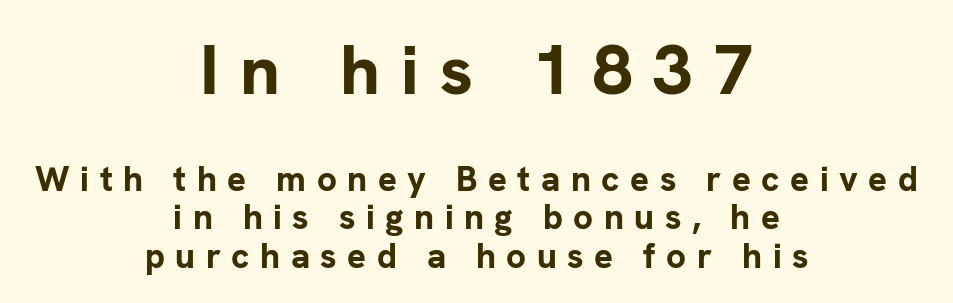
Q: Is the text bold? A: Yes.
Q: Is the text italic (slanted)? A: No, it is upright.
Q: Is the typeface a serif or a sans-serif typeface? A: Sans-serif.
Q: Is the text underlined? A: No.
Q: How is the paragraph aligned? A: Centered.
Q: Is the spacing between letters normal or unusually wide? A: Unusually wide.
Q: Is the spacing between lines tight, normal or loose? A: Tight.
Q: Which block of text is set in a larger size, the first (top) or the second (bottom)? A: The first (top) one.
Q: Width (condensed, normal, or wide)? A: Normal.
Q: Stroke contrast? A: Low.
Q: x-height? A: Medium.
Q: Monospaced? A: No.
